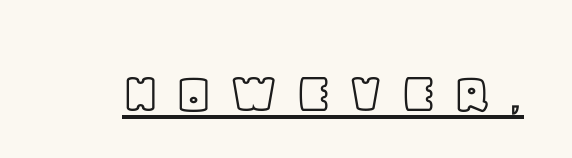
The image shows 60 px text type, upright; set unusually wide letter spacing (+0.26 em), underlined; a large x-height.
